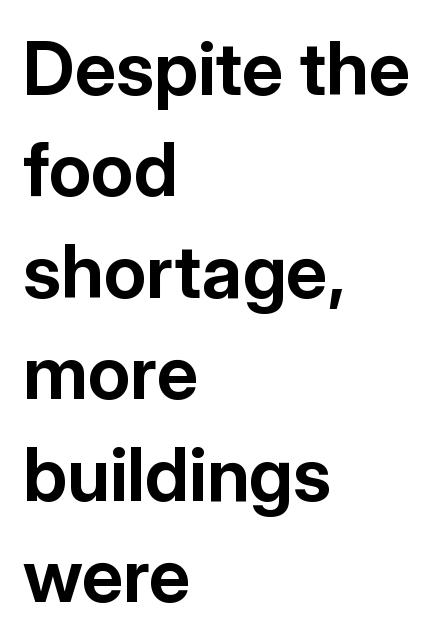
The image shows 74 px bold sans-serif type, upright; set left-aligned, normal line spacing (1.37x), normal letter spacing, not underlined; low stroke contrast and a medium x-height.
